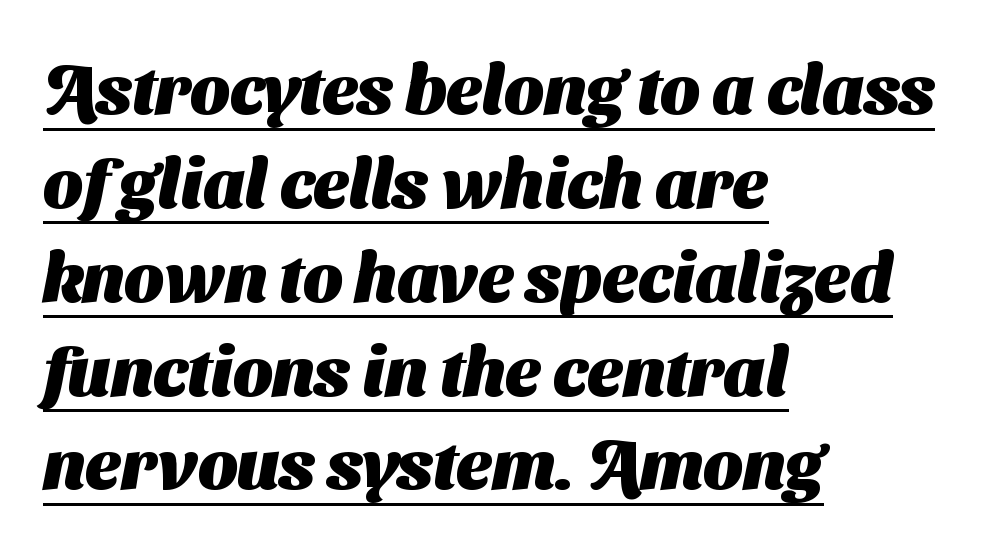
{"serif": "no", "bold": "yes", "weight": "heavy", "width": "normal", "stroke_contrast": "medium", "x_height": "medium", "monospaced": "no", "underline": "yes", "align": "left", "line_spacing": "normal", "line_spacing_ratio": 1.36, "letter_spacing": "normal", "letter_spacing_em": 0.0, "glyph_px": 69}
